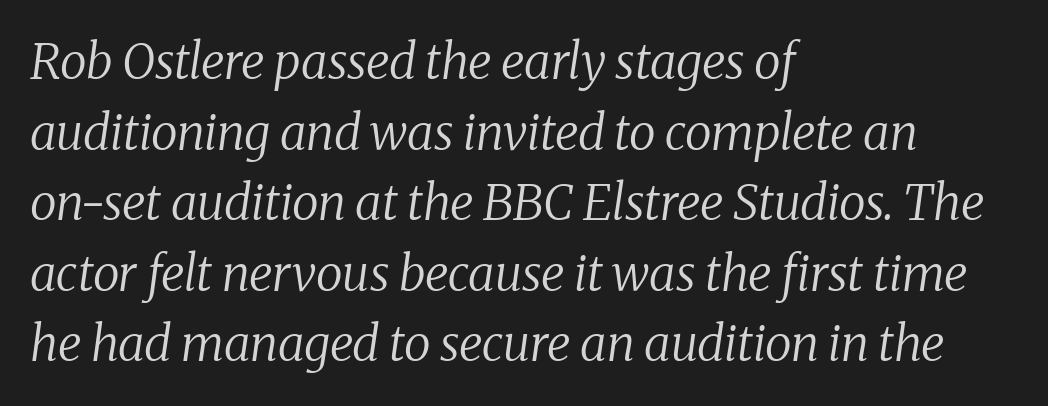
The image shows 49 px regular-weight serif type, italic (leaning right); set left-aligned, normal line spacing (1.44x), normal letter spacing, not underlined; medium stroke contrast and a medium x-height.
